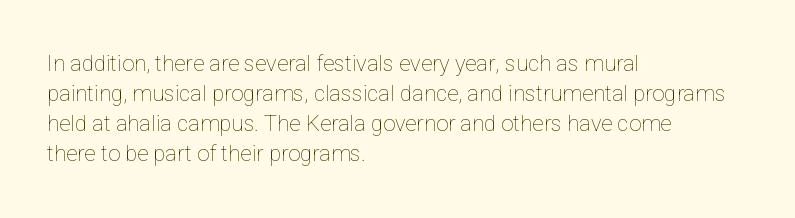
{"italic": "no", "bold": "no", "underline": "no", "align": "left", "line_spacing": "normal", "line_spacing_ratio": 1.36, "letter_spacing": "normal", "letter_spacing_em": 0.0, "glyph_px": 22}
